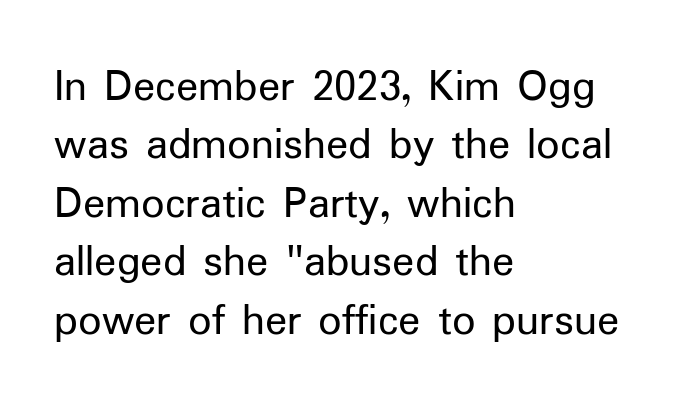
Here the glyphs are tracked normally, forming tight word shapes. Whoever set this chose a conventional vertical rhythm. Note the varied advance widths — an 'i' is clearly narrower than an 'm'. The passage shown is not bold in any degree. The setting favours the left margin, as ordinary paragraphs usually do.
